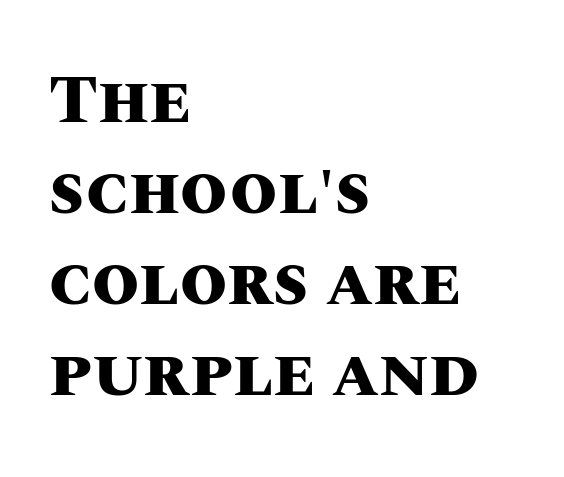
The image shows 68 px heavy type, upright; set left-aligned, normal line spacing (1.34x), normal letter spacing, not underlined; medium stroke contrast and a large x-height.
